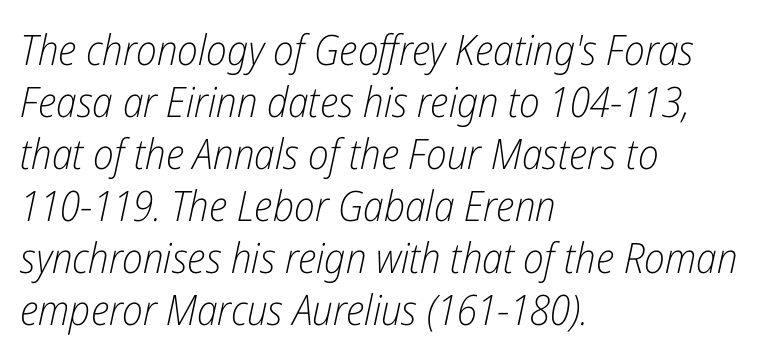
The image shows 42 px light, condensed type, italic (leaning right); set left-aligned, line spacing 1.24x, normal letter spacing, not underlined; low stroke contrast and a medium x-height.
